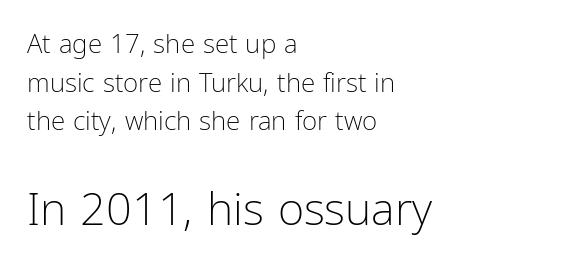
The image shows 45 px light, condensed sans-serif type, upright; set left-aligned, normal line spacing (1.49x), normal letter spacing, not underlined; the second (bottom) block is 1.73x larger; low stroke contrast and a medium x-height.
